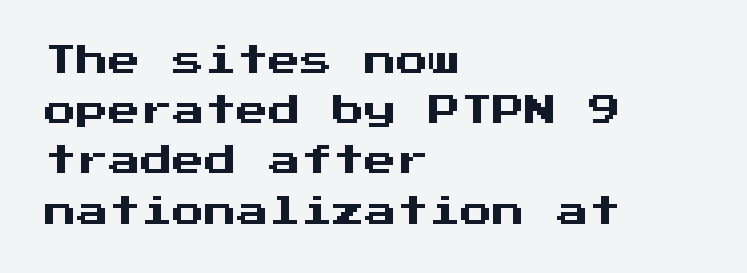
The image shows 32 px sans-serif type, upright, monospaced; set left-aligned, normal line spacing (1.57x), normal letter spacing, not underlined; medium stroke contrast and a medium x-height.
